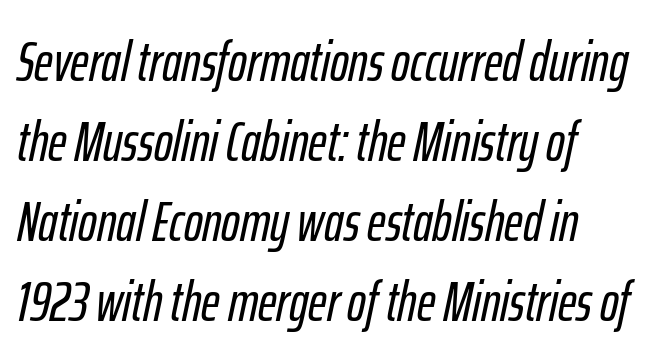
Q: Is the text italic (slanted)? A: Yes, it leans right by about 12 degrees.
Q: Is the text underlined? A: No.
Q: How is the paragraph aligned? A: Left-aligned.
Q: Is the spacing between letters normal or unusually wide? A: Normal.
Q: Is the spacing between lines tight, normal or loose? A: Normal.
Q: Width (condensed, normal, or wide)? A: Condensed.
Q: Stroke contrast? A: Low.
Q: x-height? A: Medium.
Q: Monospaced? A: No.
